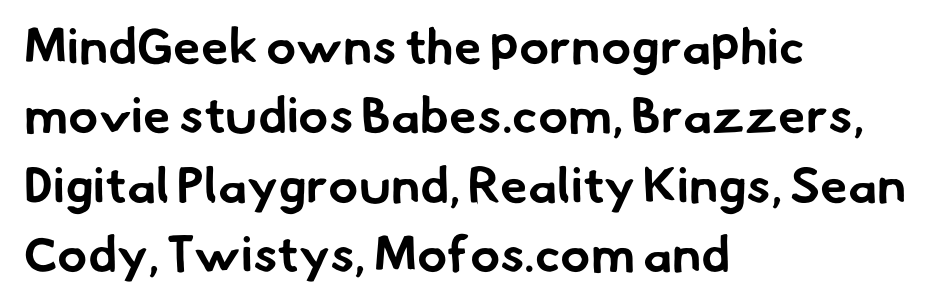
Honestly, there is no underline to notice here at all. The letters advance in unequal steps, a hallmark of proportional type. How heavy is the stroke? Heavy — this is a bold. The lines in this sample share a left origin and differ only in where they stop.
